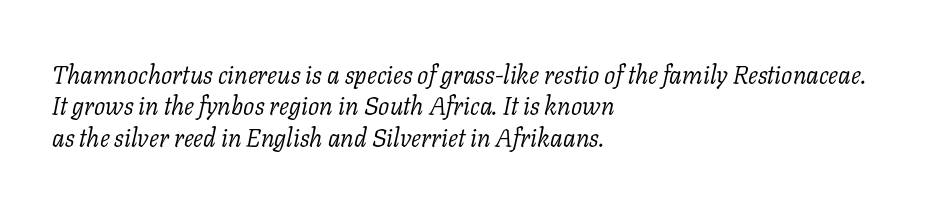
The area under the type is left untouched. Emphasis-style slanted type is in use. If you measured baseline to baseline, you'd find a middling distance. Letters have the restrained weight of plain body copy at most. Reading down the block, your eye returns to a fixed left position each line.
